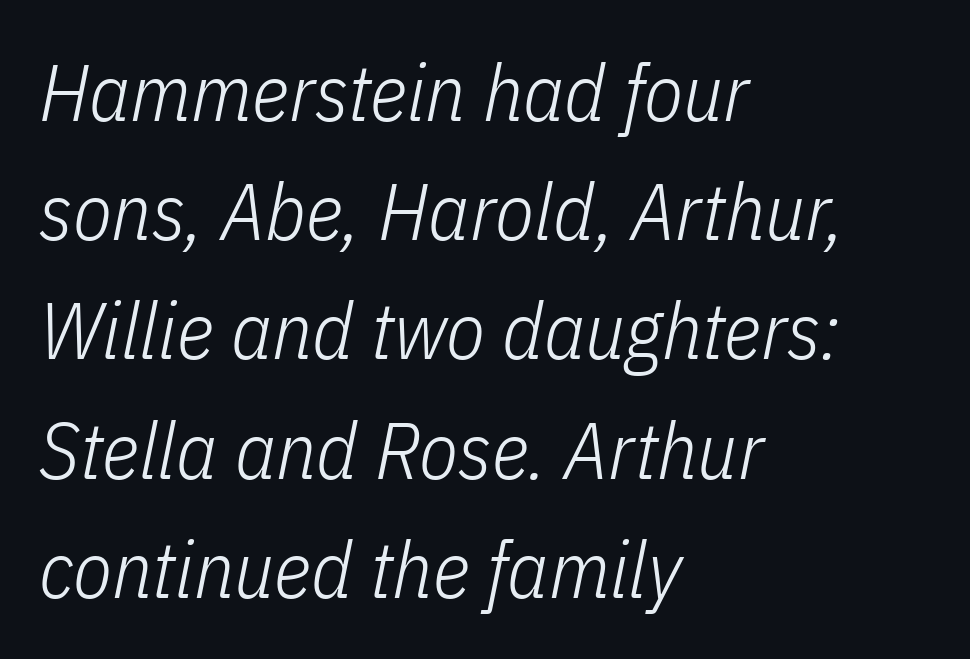
Q: Is the text bold? A: No.
Q: Is the text italic (slanted)? A: Yes, it leans right by about 11 degrees.
Q: Is the text underlined? A: No.
Q: How is the paragraph aligned? A: Left-aligned.
Q: Is the spacing between letters normal or unusually wide? A: Normal.
Q: Is the spacing between lines tight, normal or loose? A: Normal.
Q: Width (condensed, normal, or wide)? A: Condensed.
Q: Stroke contrast? A: Low.
Q: x-height? A: Medium.
Q: Monospaced? A: No.
